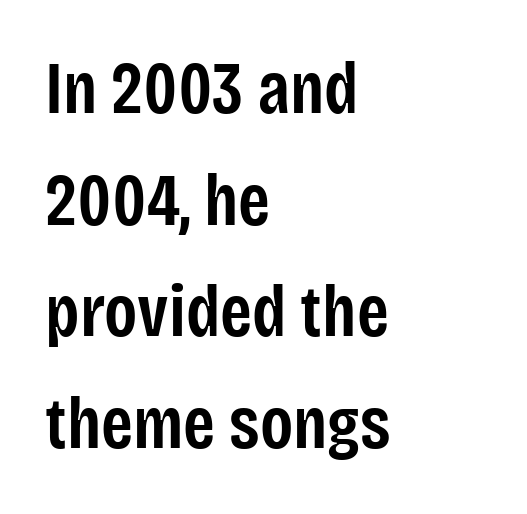
The image shows 73 px semibold, condensed sans-serif type, upright; set left-aligned, normal line spacing (1.53x), normal letter spacing, not underlined; low stroke contrast and a large x-height.
